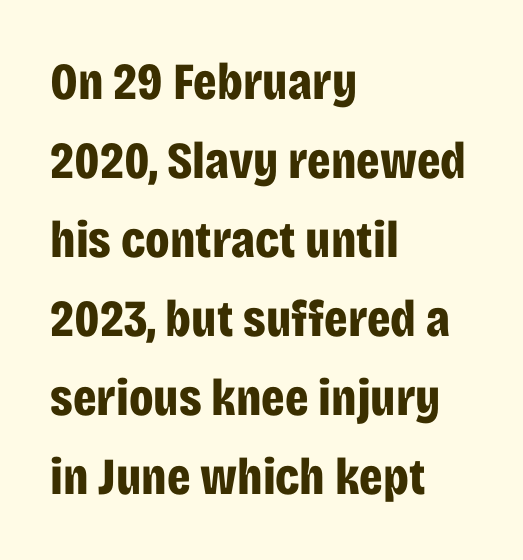
{"serif": "no", "italic": "no", "bold": "yes", "weight": "bold", "width": "condensed", "stroke_contrast": "low", "x_height": "large", "monospaced": "no", "underline": "no", "align": "left", "line_spacing": "normal", "line_spacing_ratio": 1.52, "letter_spacing": "normal", "letter_spacing_em": 0.0, "glyph_px": 52}
